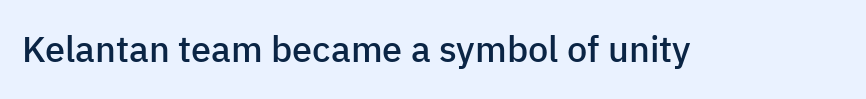
Q: Is the text bold? A: Semi-bold.
Q: Is the text italic (slanted)? A: No, it is upright.
Q: Is the typeface a serif or a sans-serif typeface? A: Sans-serif.
Q: Is the text underlined? A: No.
Q: Is the spacing between letters normal or unusually wide? A: Normal.
Q: Width (condensed, normal, or wide)? A: Normal.
Q: Stroke contrast? A: Low.
Q: x-height? A: Medium.
Q: Monospaced? A: No.
